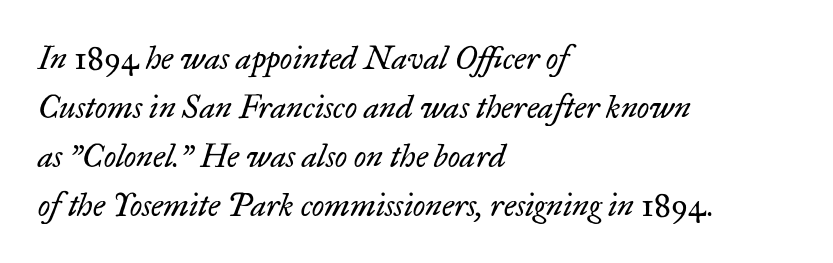
The passage shown is typed in a proportional face where columns would drift. The font's italic variant was chosen for this text. The weight would be labelled regular, book, light, or lighter still. Letter spacing: default. The letters carry serifs — small finishing strokes at the ends of their stems.
